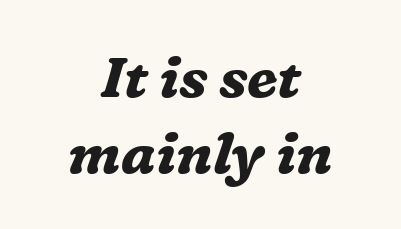
Q: Is the text bold? A: Yes.
Q: Is the text italic (slanted)? A: Yes, it leans right by about 16 degrees.
Q: Is the typeface a serif or a sans-serif typeface? A: Serif.
Q: Is the text underlined? A: No.
Q: How is the paragraph aligned? A: Centered.
Q: Is the spacing between letters normal or unusually wide? A: Normal.
Q: Is the spacing between lines tight, normal or loose? A: Normal.
Q: Width (condensed, normal, or wide)? A: Normal.
Q: Stroke contrast? A: Medium.
Q: x-height? A: Medium.
Q: Monospaced? A: No.
